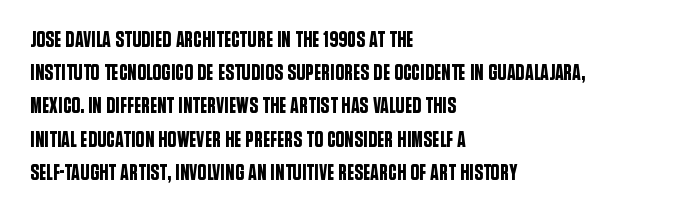
{"italic": "no", "underline": "no", "align": "left", "line_spacing": "normal", "line_spacing_ratio": 1.51, "letter_spacing": "normal", "letter_spacing_em": 0.0, "glyph_px": 22}
